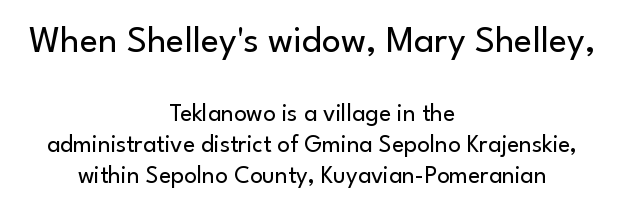
The baseline area is clear. Font category for this specimen: sans-serif. Unbolded letterforms with no extra heft. This sample is center-justified, so both line endings float freely. In terms of posture, this sample is upright. Two sizes are in play, and the larger belongs to the first block.
